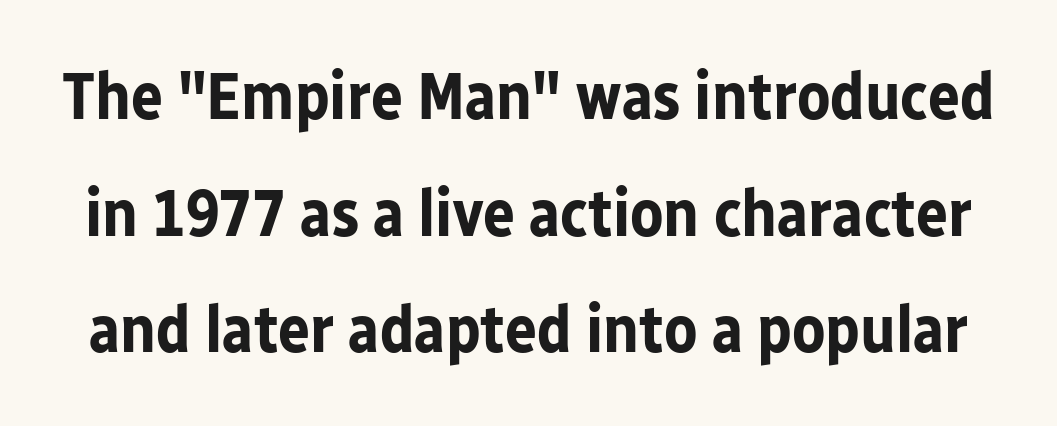
{"serif": "no", "italic": "no", "bold": "yes", "weight": "bold", "width": "normal", "stroke_contrast": "low", "x_height": "medium", "monospaced": "no", "underline": "no", "line_spacing_ratio": 1.74, "letter_spacing": "normal", "letter_spacing_em": 0.0, "glyph_px": 67}
